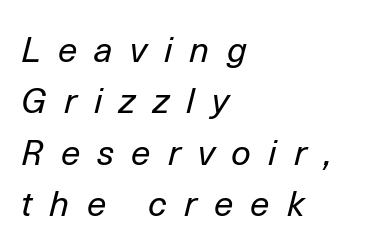
The image shows 35 px regular-weight type, italic (leaning right); set left-aligned, normal line spacing (1.47x), unusually wide letter spacing (+0.49 em), not underlined; low stroke contrast and a medium x-height.
